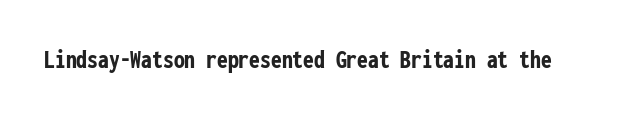
Q: Is the text bold? A: Yes.
Q: Is the text italic (slanted)? A: No, it is upright.
Q: Is the text underlined? A: No.
Q: Is the spacing between letters normal or unusually wide? A: Normal.
